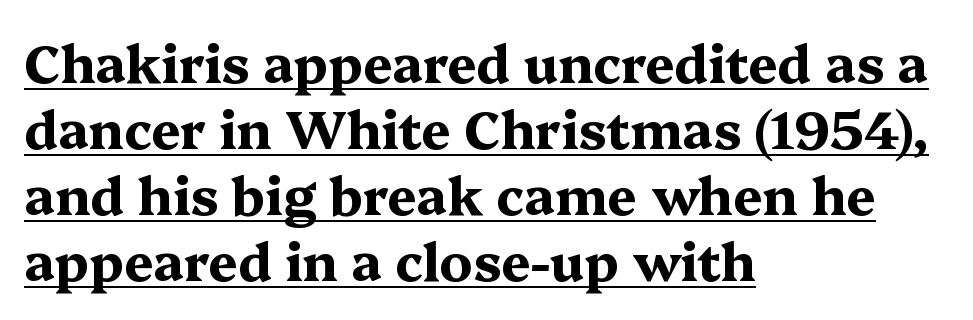
Q: Is the text bold? A: Yes.
Q: Is the text italic (slanted)? A: No, it is upright.
Q: Is the typeface a serif or a sans-serif typeface? A: Serif.
Q: Is the text underlined? A: Yes.
Q: How is the paragraph aligned? A: Left-aligned.
Q: Is the spacing between letters normal or unusually wide? A: Normal.
Q: Is the spacing between lines tight, normal or loose? A: Normal.
Q: Width (condensed, normal, or wide)? A: Wide.
Q: Stroke contrast? A: Medium.
Q: x-height? A: Medium.
Q: Monospaced? A: No.
